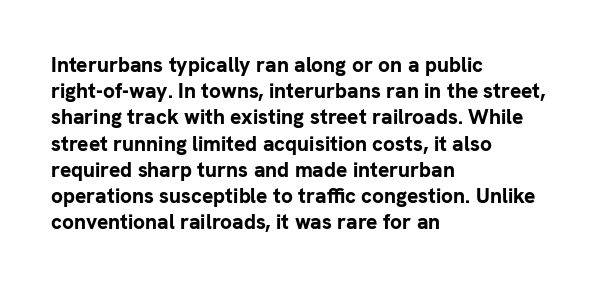
The image shows 21 px bold type, upright; set left-aligned, normal line spacing (1.25x), normal letter spacing, not underlined.
